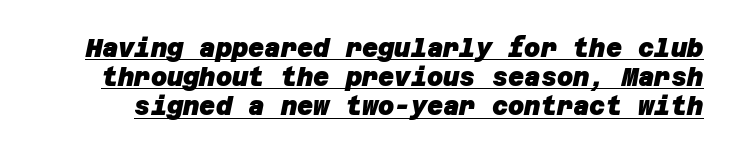
The image shows 25 px bold type; set line spacing 1.17x, normal letter spacing, underlined.
